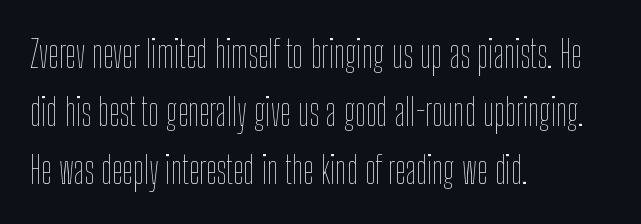
Q: Is the text bold? A: No.
Q: Is the text italic (slanted)? A: No, it is upright.
Q: Is the text underlined? A: No.
Q: How is the paragraph aligned? A: Left-aligned.
Q: Is the spacing between letters normal or unusually wide? A: Normal.
Q: Is the spacing between lines tight, normal or loose? A: Normal.
Q: Width (condensed, normal, or wide)? A: Condensed.
Q: Stroke contrast? A: Low.
Q: x-height? A: Medium.
Q: Monospaced? A: No.
